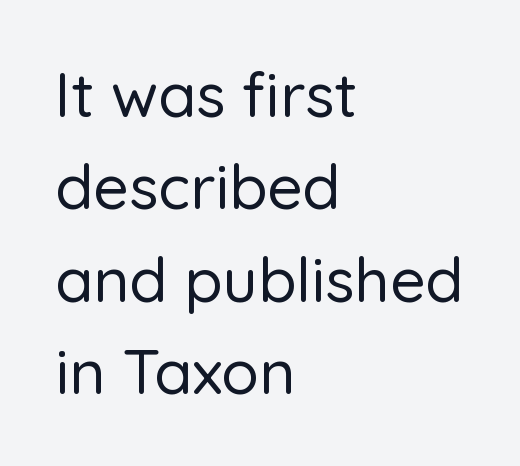
Q: Is the text italic (slanted)? A: No, it is upright.
Q: Is the typeface a serif or a sans-serif typeface? A: Sans-serif.
Q: Is the text underlined? A: No.
Q: How is the paragraph aligned? A: Left-aligned.
Q: Is the spacing between letters normal or unusually wide? A: Normal.
Q: Is the spacing between lines tight, normal or loose? A: Normal.
Q: Width (condensed, normal, or wide)? A: Normal.
Q: Stroke contrast? A: Low.
Q: x-height? A: Medium.
Q: Monospaced? A: No.
